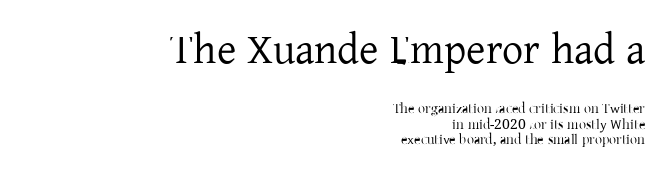
The image shows 42 px regular-weight serif type, upright; set right-aligned, tight line spacing (1.09x), normal letter spacing, not underlined; the first (top) block is 3.0x larger; low stroke contrast and a medium x-height.
